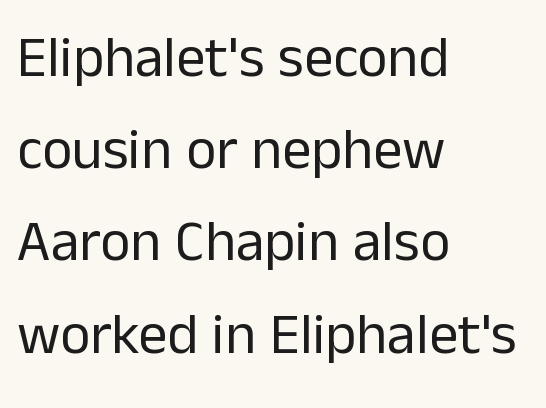
Does the copy run flush right? No — it runs flush left. The letters stand straight up with perfectly vertical stems. Do the characters align in a grid? No, the font is proportional. Bold? No — there's no thickening of the strokes. The face used here is a sans, in the tradition of grotesques and geometrics. No extra tracking has been applied to these lines.
